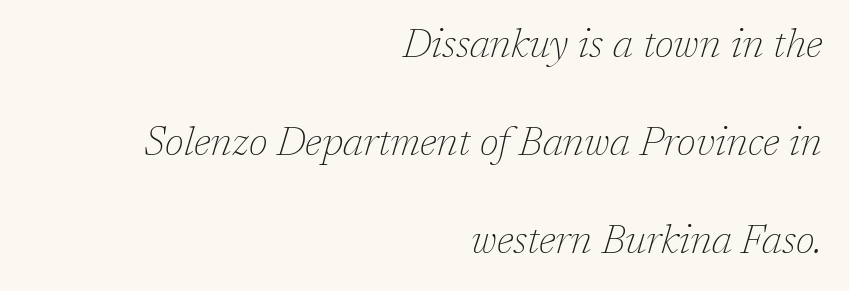
Q: Is the text bold? A: No.
Q: Is the text italic (slanted)? A: Yes, it leans right by about 17 degrees.
Q: Is the typeface a serif or a sans-serif typeface? A: Serif.
Q: Is the text underlined? A: No.
Q: How is the paragraph aligned? A: Right-aligned.
Q: Is the spacing between letters normal or unusually wide? A: Normal.
Q: Is the spacing between lines tight, normal or loose? A: Loose.
Q: Width (condensed, normal, or wide)? A: Normal.
Q: Stroke contrast? A: Low.
Q: x-height? A: Medium.
Q: Monospaced? A: No.
